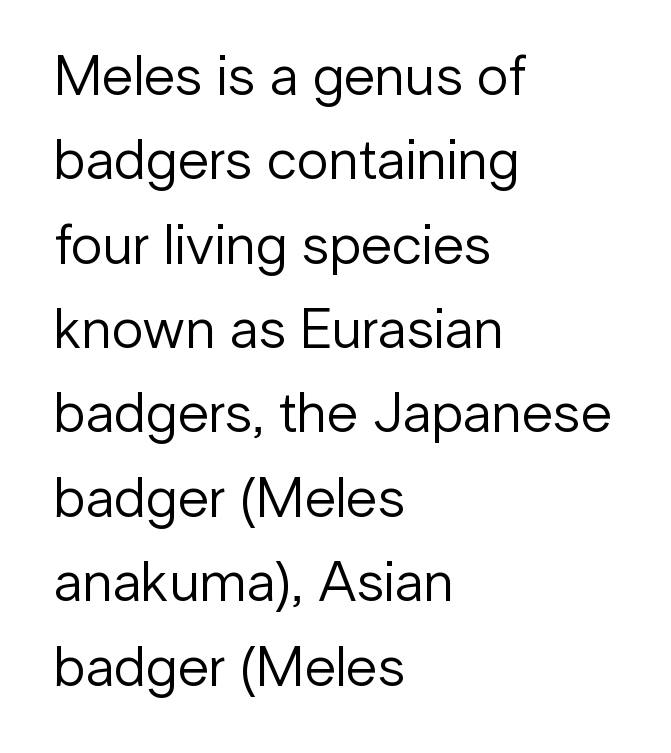
The image shows 57 px regular-weight sans-serif type, upright; set left-aligned, normal line spacing (1.48x), normal letter spacing, not underlined; low stroke contrast and a medium x-height.
